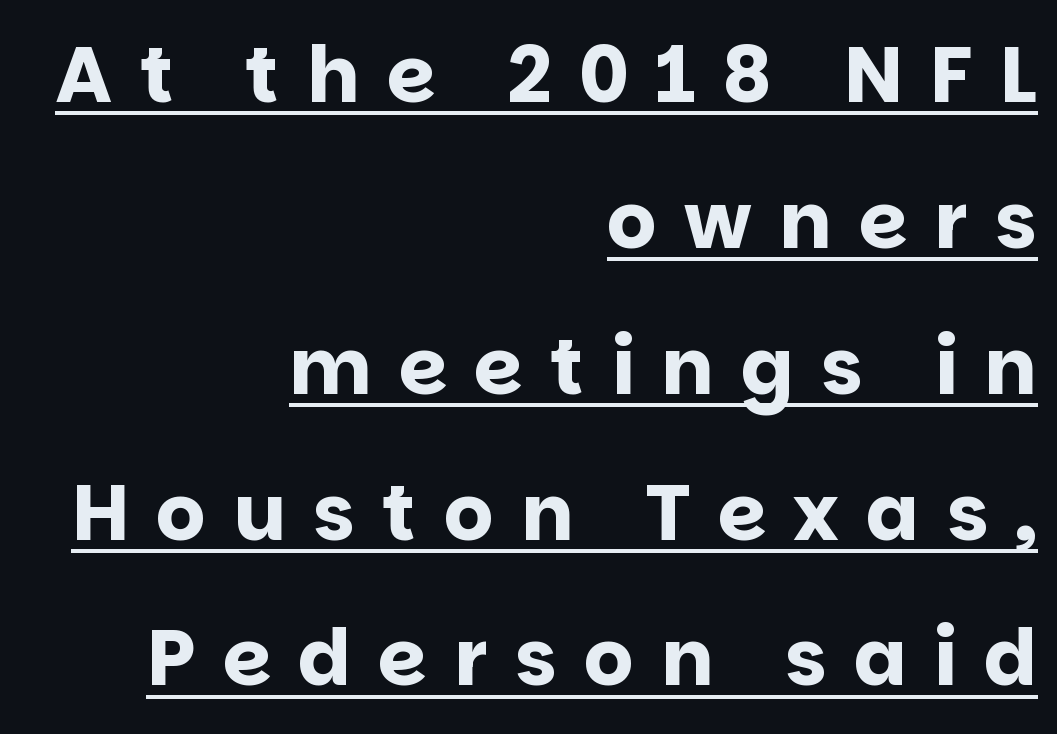
{"serif": "no", "italic": "no", "bold": "yes", "weight": "bold", "width": "normal", "stroke_contrast": "low", "x_height": "large", "monospaced": "no", "underline": "yes", "align": "right", "line_spacing_ratio": 1.87, "letter_spacing": "wide", "letter_spacing_em": 0.35, "glyph_px": 78}
